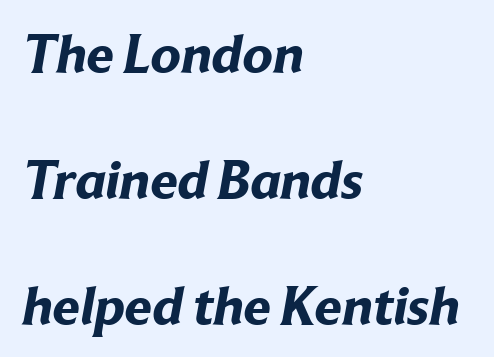
Do the characters align in a grid? No, the font is proportional. Each letter's strokes conclude bluntly, with no projecting serifs. Short note: letters normally spaced. Letters rest on an invisible, unmarked baseline.
